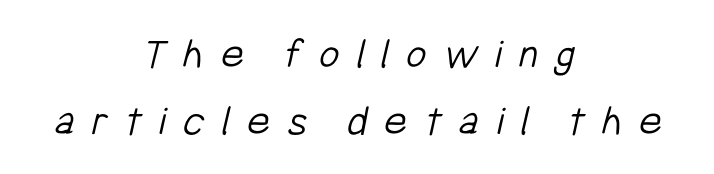
Q: Is the text bold? A: No.
Q: Is the typeface a serif or a sans-serif typeface? A: Sans-serif.
Q: Is the text underlined? A: No.
Q: How is the paragraph aligned? A: Centered.
Q: Is the spacing between letters normal or unusually wide? A: Unusually wide.
Q: Is the spacing between lines tight, normal or loose? A: Normal.
Q: Width (condensed, normal, or wide)? A: Condensed.
Q: Stroke contrast? A: Low.
Q: x-height? A: Medium.
Q: Monospaced? A: No.
